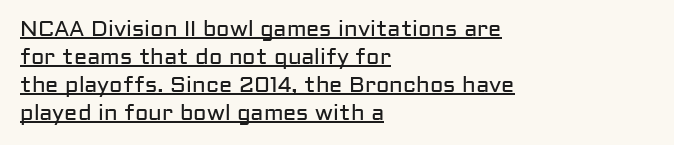
Leading: standard. This sample is left-justified, so line endings fall wherever the words run out. In terms of letterspacing, this is plain default setting. Somebody hit Ctrl+U on this one — the words are underlined. Italic? Not at all — the glyphs are vertical. Heft: none added — not bold.
